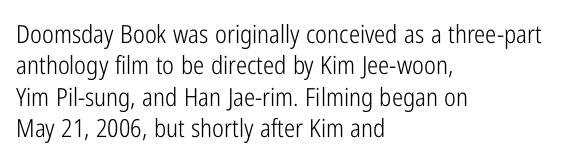
{"italic": "no", "bold": "no", "underline": "no", "align": "left", "line_spacing": "normal", "line_spacing_ratio": 1.26, "letter_spacing": "normal", "letter_spacing_em": 0.0, "glyph_px": 25}
